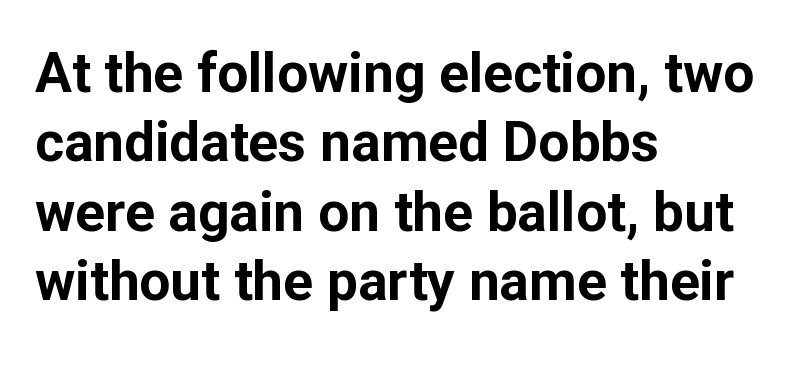
Q: Is the text bold? A: Yes.
Q: Is the text italic (slanted)? A: No, it is upright.
Q: Is the typeface a serif or a sans-serif typeface? A: Sans-serif.
Q: Is the text underlined? A: No.
Q: How is the paragraph aligned? A: Left-aligned.
Q: Is the spacing between letters normal or unusually wide? A: Normal.
Q: Is the spacing between lines tight, normal or loose? A: Normal.
Q: Width (condensed, normal, or wide)? A: Normal.
Q: Stroke contrast? A: Low.
Q: x-height? A: Medium.
Q: Monospaced? A: No.
